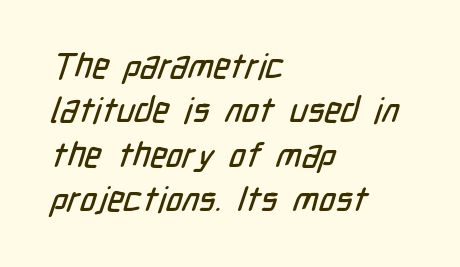
Q: Is the typeface a serif or a sans-serif typeface? A: Sans-serif.
Q: Is the text underlined? A: No.
Q: How is the paragraph aligned? A: Left-aligned.
Q: Is the spacing between letters normal or unusually wide? A: Normal.
Q: Is the spacing between lines tight, normal or loose? A: Normal.
Q: Width (condensed, normal, or wide)? A: Condensed.
Q: Stroke contrast? A: Low.
Q: x-height? A: Medium.
Q: Monospaced? A: No.
